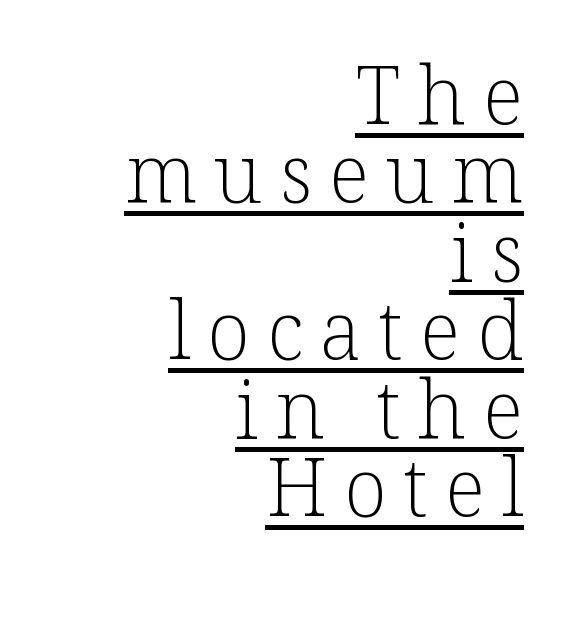
The image shows 80 px light serif type, upright; set right-aligned, tight line spacing (0.98x), unusually wide letter spacing (+0.21 em), underlined; low stroke contrast and a medium x-height.
